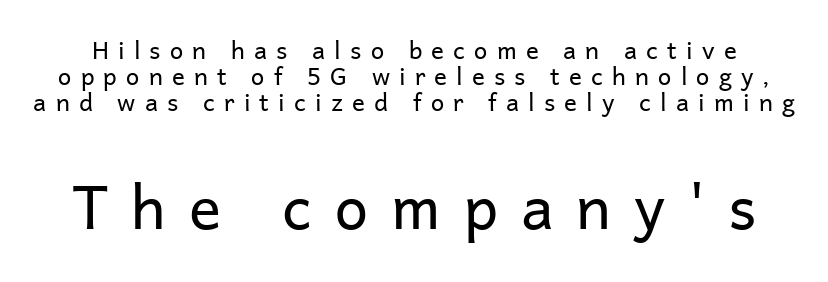
Q: Is the text bold? A: No.
Q: Is the text italic (slanted)? A: No, it is upright.
Q: Is the typeface a serif or a sans-serif typeface? A: Sans-serif.
Q: Is the text underlined? A: No.
Q: Is the spacing between letters normal or unusually wide? A: Unusually wide.
Q: Is the spacing between lines tight, normal or loose? A: Tight.
Q: Which block of text is set in a larger size, the first (top) or the second (bottom)? A: The second (bottom) one.
Q: Width (condensed, normal, or wide)? A: Normal.
Q: Stroke contrast? A: Low.
Q: x-height? A: Medium.
Q: Monospaced? A: No.
